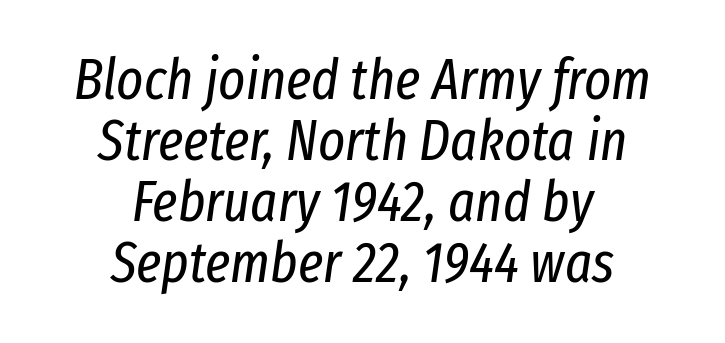
{"italic": "yes", "lean": "right", "slant_degrees": 8, "bold": "no", "weight": "regular", "width": "condensed", "stroke_contrast": "low", "x_height": "medium", "monospaced": "no", "underline": "no", "align": "center", "line_spacing": "tight", "line_spacing_ratio": 1.07, "letter_spacing": "normal", "letter_spacing_em": 0.0, "glyph_px": 57}
